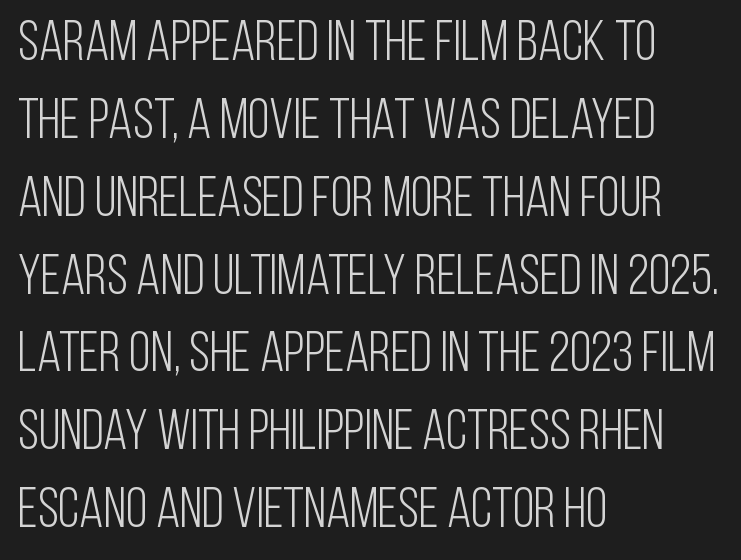
Q: Is the text bold? A: No.
Q: Is the text italic (slanted)? A: No, it is upright.
Q: Is the typeface a serif or a sans-serif typeface? A: Sans-serif.
Q: Is the text underlined? A: No.
Q: How is the paragraph aligned? A: Left-aligned.
Q: Is the spacing between letters normal or unusually wide? A: Normal.
Q: Is the spacing between lines tight, normal or loose? A: Normal.
Q: Width (condensed, normal, or wide)? A: Condensed.
Q: Stroke contrast? A: Low.
Q: x-height? A: Large.
Q: Monospaced? A: No.
